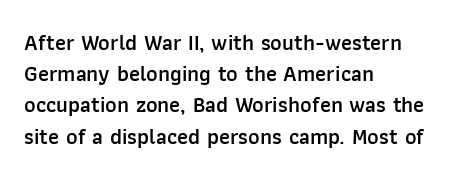
Q: Is the text bold? A: Semi-bold.
Q: Is the text italic (slanted)? A: No, it is upright.
Q: Is the text underlined? A: No.
Q: How is the paragraph aligned? A: Left-aligned.
Q: Is the spacing between letters normal or unusually wide? A: Normal.
Q: Is the spacing between lines tight, normal or loose? A: Normal.
